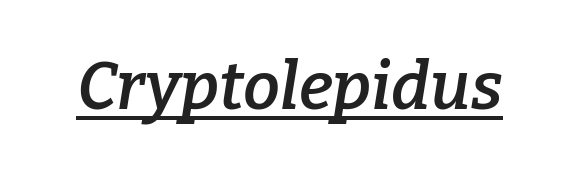
Q: Is the text bold? A: Semi-bold.
Q: Is the text italic (slanted)? A: Yes, it leans right by about 9 degrees.
Q: Is the typeface a serif or a sans-serif typeface? A: Serif.
Q: Is the text underlined? A: Yes.
Q: Is the spacing between letters normal or unusually wide? A: Normal.
Q: Width (condensed, normal, or wide)? A: Normal.
Q: Stroke contrast? A: Low.
Q: x-height? A: Medium.
Q: Monospaced? A: No.
